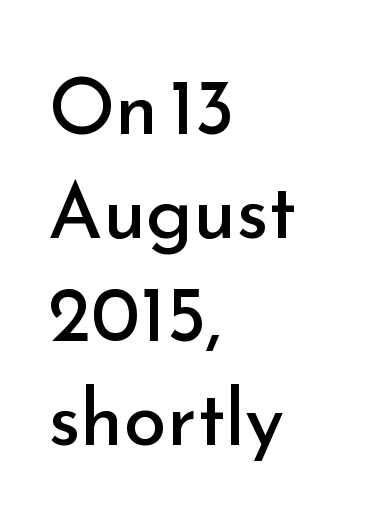
I'd call this a sans setting — the letters go barefoot. Reading down the column, the eye jumps a familiar distance to each next line. Ordinary non-slanted type is in use. How are the letters spaced? Ordinarily, with no added tracking. Where is the straight margin? On the left. Here the designer chose a conventional face with non-uniform glyph widths.
